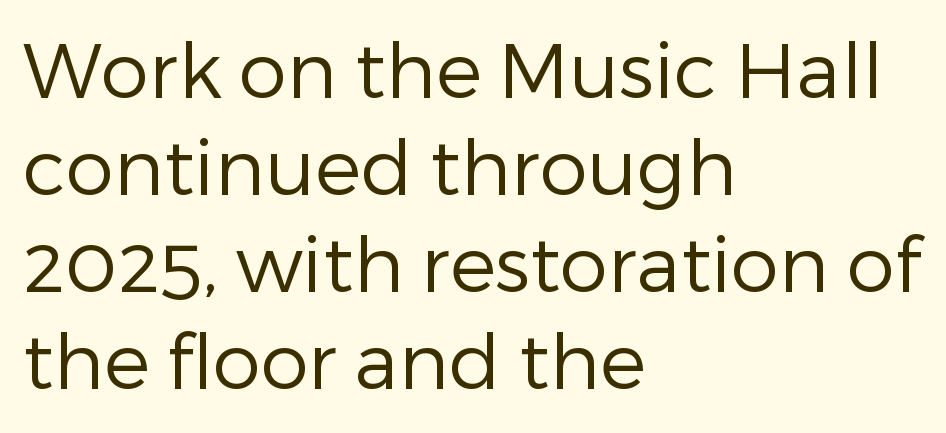
The image shows 77 px regular-weight sans-serif type, upright; set left-aligned, normal line spacing (1.26x), normal letter spacing, not underlined; low stroke contrast and a medium x-height.
